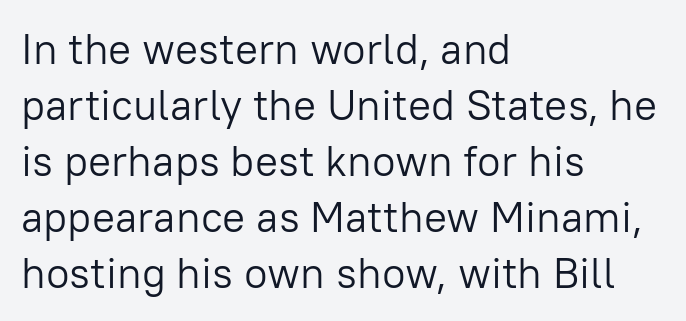
{"serif": "no", "italic": "no", "bold": "no", "weight": "light", "width": "normal", "stroke_contrast": "low", "x_height": "medium", "monospaced": "no", "underline": "no", "align": "left", "line_spacing": "normal", "line_spacing_ratio": 1.3, "letter_spacing": "normal", "letter_spacing_em": 0.0, "glyph_px": 43}
